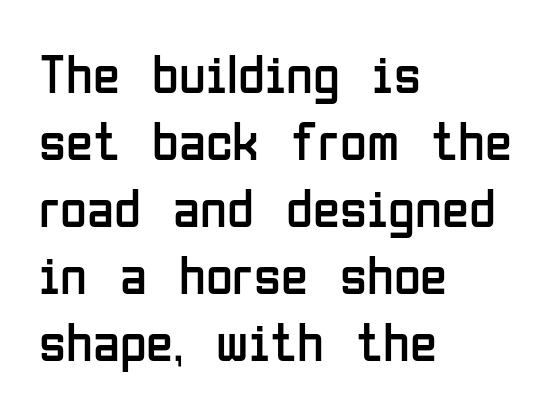
Q: Is the text bold? A: No.
Q: Is the text italic (slanted)? A: No, it is upright.
Q: Is the typeface a serif or a sans-serif typeface? A: Sans-serif.
Q: Is the text underlined? A: No.
Q: How is the paragraph aligned? A: Left-aligned.
Q: Is the spacing between letters normal or unusually wide? A: Normal.
Q: Width (condensed, normal, or wide)? A: Condensed.
Q: Stroke contrast? A: Low.
Q: x-height? A: Medium.
Q: Monospaced? A: No.
